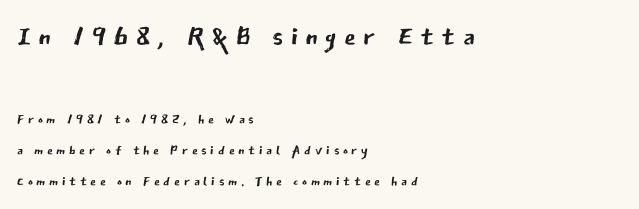
{"serif": "no", "italic": "no", "bold": "no", "weight": "regular", "width": "normal", "stroke_contrast": "low", "x_height": "medium", "monospaced": "no", "underline": "no", "align": "left", "line_spacing": "normal", "line_spacing_ratio": 1.63, "larger_block": "first", "size_ratio": 2.0, "glyph_px": 38}
